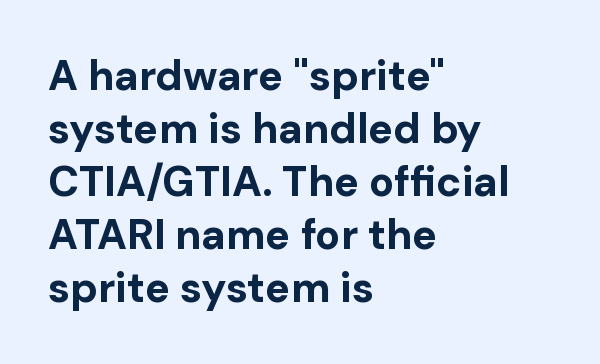
{"serif": "no", "italic": "no", "bold": "yes", "weight": "bold", "width": "normal", "stroke_contrast": "low", "x_height": "medium", "monospaced": "no", "underline": "no", "align": "left", "line_spacing": "normal", "line_spacing_ratio": 1.26, "letter_spacing": "normal", "letter_spacing_em": 0.0, "glyph_px": 42}
